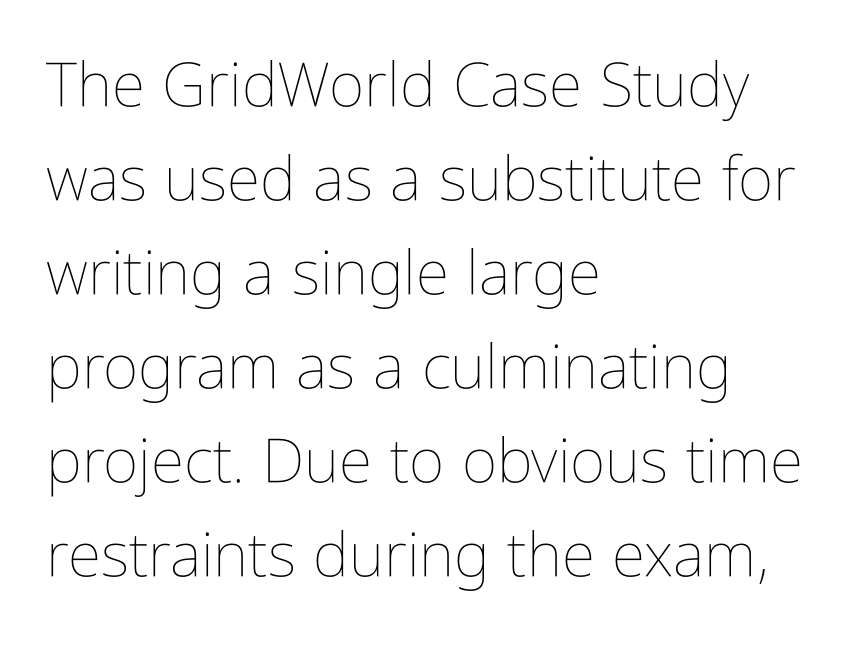
The image shows 61 px thin, condensed type, upright; set left-aligned, normal line spacing (1.54x), normal letter spacing, not underlined; low stroke contrast and a medium x-height.
